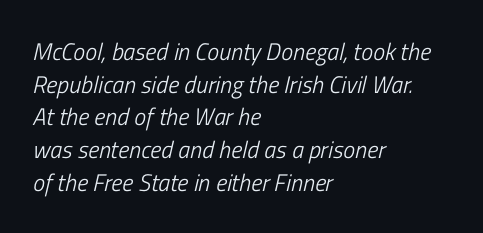
{"italic": "yes", "lean": "right", "slant_degrees": 13, "bold": "no", "underline": "no", "align": "left", "line_spacing": "normal", "line_spacing_ratio": 1.36, "letter_spacing": "normal", "letter_spacing_em": 0.0, "glyph_px": 24}
